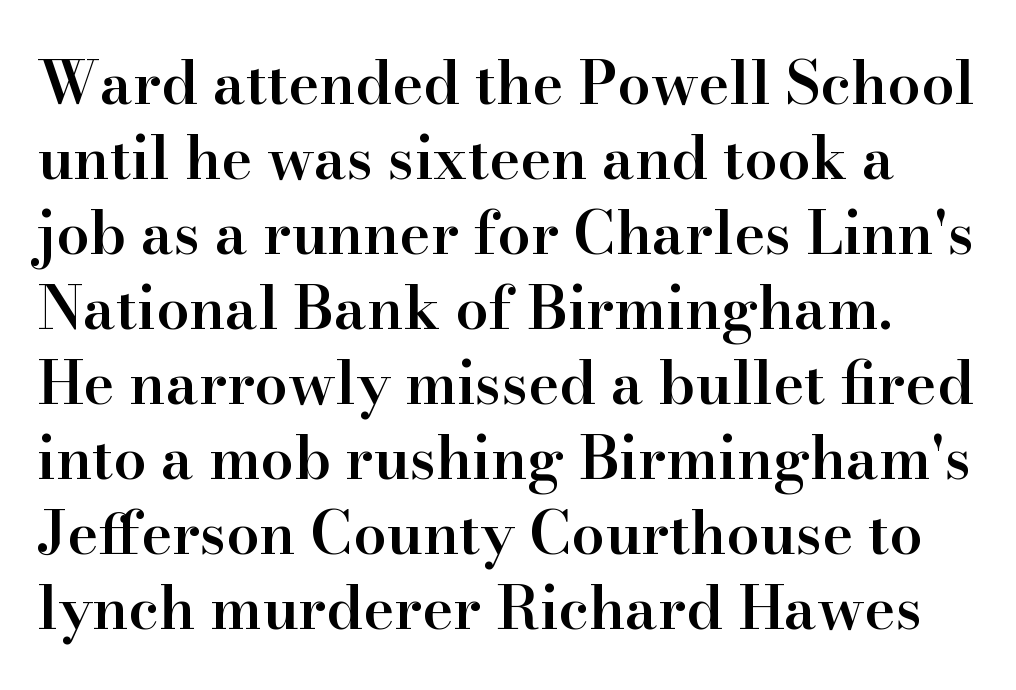
Q: Is the text bold? A: Semi-bold.
Q: Is the text italic (slanted)? A: No, it is upright.
Q: Is the typeface a serif or a sans-serif typeface? A: Serif.
Q: Is the text underlined? A: No.
Q: Is the spacing between letters normal or unusually wide? A: Normal.
Q: Is the spacing between lines tight, normal or loose? A: Normal.
Q: Width (condensed, normal, or wide)? A: Normal.
Q: Stroke contrast? A: High.
Q: x-height? A: Small.
Q: Monospaced? A: No.
